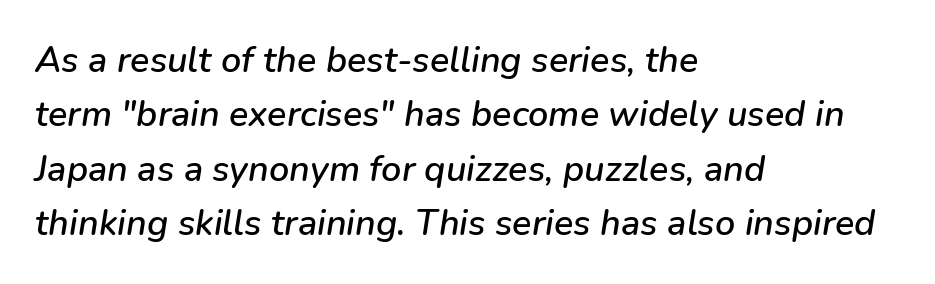
This sample has the flowing, uneven cadence of proportional lettering. The rendering uses a moderate line-height, typical for paragraphs. Notice how the passage keeps a crisp vertical edge on the left only. A typesetter would mark this as italic.
